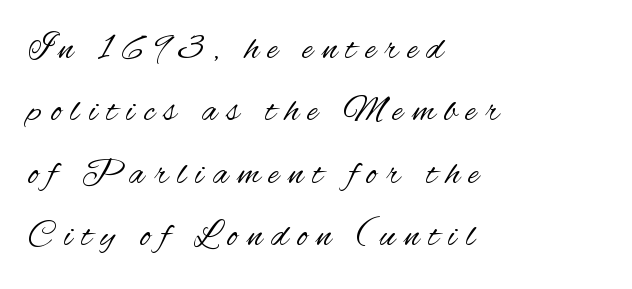
{"serif": "no", "bold": "no", "weight": "regular", "width": "condensed", "stroke_contrast": "medium", "x_height": "small", "monospaced": "no", "underline": "no", "align": "left", "line_spacing_ratio": 1.73, "letter_spacing": "wide", "letter_spacing_em": 0.26, "glyph_px": 36}
